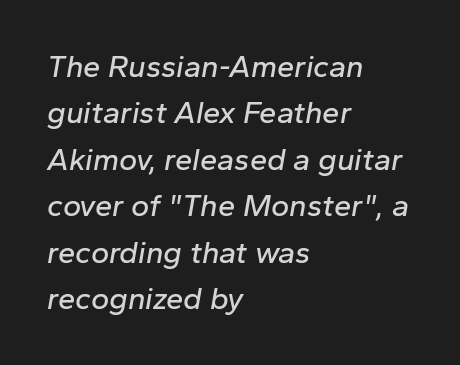
Caption: multi-line text, flush left, ragged right. The whole block is typeset with a tilt. What's the leading like? Ordinary, nothing unusual. In terms of letterspacing, this is plain default setting. The strip under each line holds only bare page.
